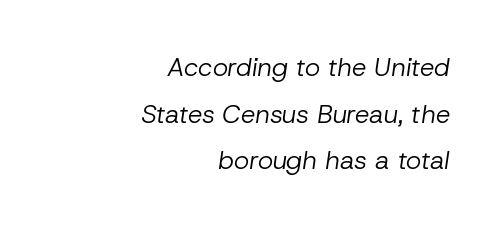
{"italic": "yes", "lean": "right", "slant_degrees": 8, "bold": "no", "underline": "no", "align": "right", "line_spacing_ratio": 1.79, "letter_spacing": "normal", "letter_spacing_em": 0.0, "glyph_px": 26}
